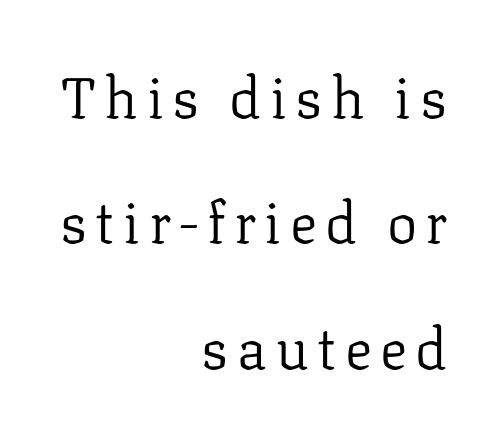
Q: Is the text bold? A: No.
Q: Is the text italic (slanted)? A: No, it is upright.
Q: Is the typeface a serif or a sans-serif typeface? A: Serif.
Q: Is the text underlined? A: No.
Q: How is the paragraph aligned? A: Right-aligned.
Q: Is the spacing between lines tight, normal or loose? A: Loose.
Q: Width (condensed, normal, or wide)? A: Normal.
Q: Stroke contrast? A: Low.
Q: x-height? A: Medium.
Q: Monospaced? A: No.
